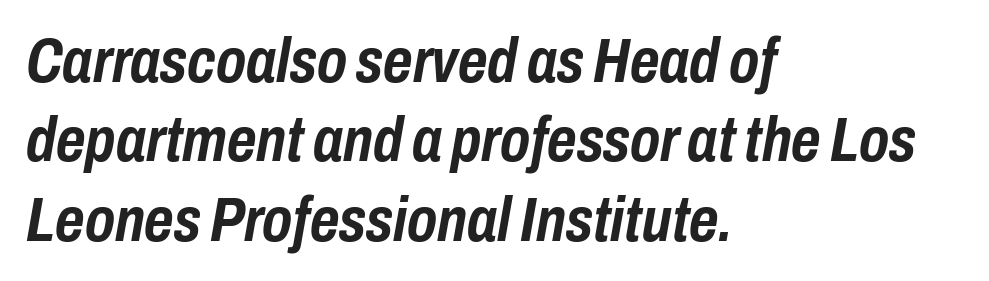
Q: Is the text bold? A: Yes.
Q: Is the text italic (slanted)? A: Yes, it leans right by about 10 degrees.
Q: Is the text underlined? A: No.
Q: How is the paragraph aligned? A: Left-aligned.
Q: Is the spacing between letters normal or unusually wide? A: Normal.
Q: Is the spacing between lines tight, normal or loose? A: Normal.
Q: Width (condensed, normal, or wide)? A: Condensed.
Q: Stroke contrast? A: Low.
Q: x-height? A: Medium.
Q: Monospaced? A: No.
